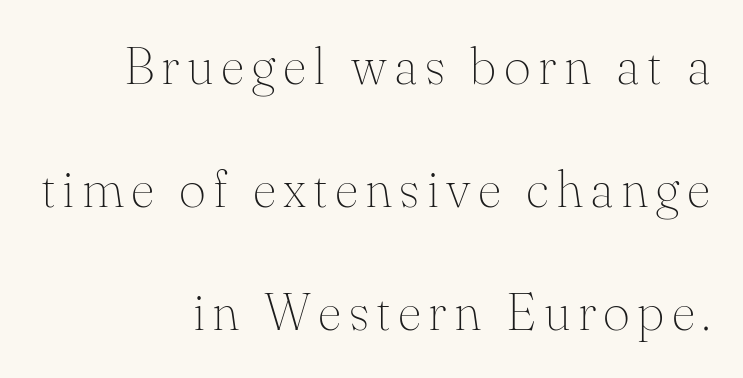
{"serif": "yes", "italic": "no", "bold": "no", "weight": "thin", "width": "normal", "stroke_contrast": "medium", "x_height": "small", "monospaced": "no", "underline": "no", "align": "right", "line_spacing": "loose", "line_spacing_ratio": 2.37, "glyph_px": 52}
